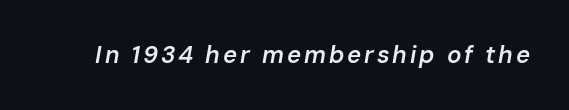
A typesetter would mark this as italic. The words here are not underlined. The font is running at a semibold setting, under full bold.
